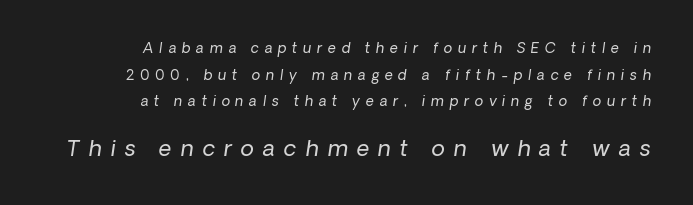
The image shows 22 px text type, italic (leaning right); set right-aligned, loose line spacing (1.9x), unusually wide letter spacing (+0.41 em), not underlined; the second (bottom) block is 1.57x larger.
